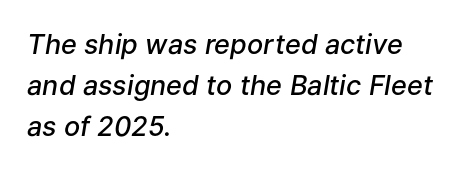
The image shows 27 px text type, italic (leaning right); set left-aligned, normal line spacing (1.51x), normal letter spacing, not underlined.
